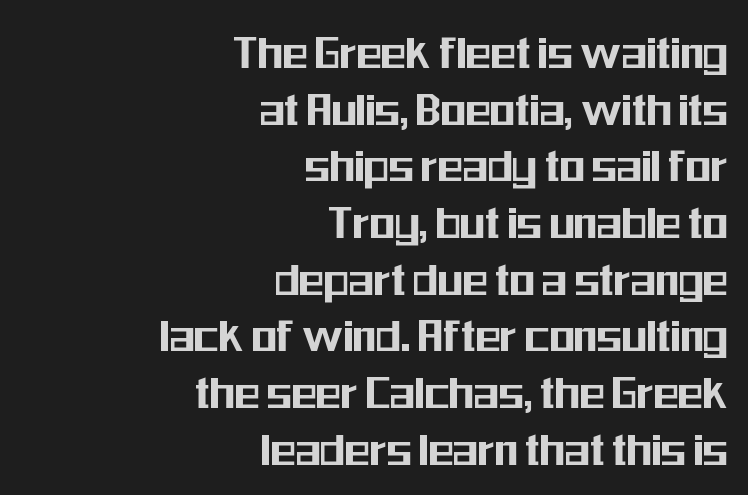
These lines keep a tight, regular rhythm from letter to letter. Here the designer chose a conventional face with non-uniform glyph widths. If you drew a ruler down the right edge, every line would touch it. The designer dialed line spacing down below the default. Each letter's strokes conclude bluntly, with no projecting serifs. Beneath every word, the page is bare.
